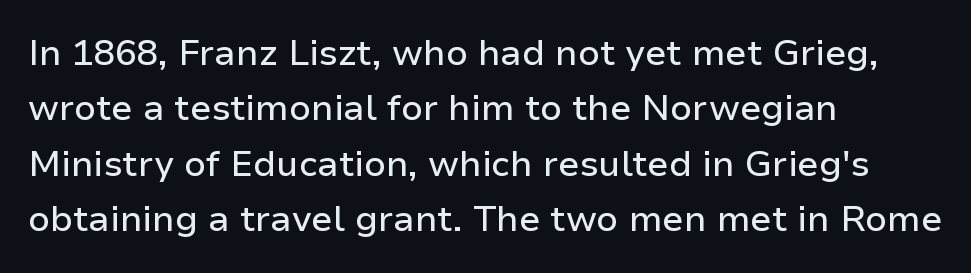
Q: Is the text italic (slanted)? A: No, it is upright.
Q: Is the typeface a serif or a sans-serif typeface? A: Sans-serif.
Q: Is the text underlined? A: No.
Q: How is the paragraph aligned? A: Left-aligned.
Q: Is the spacing between letters normal or unusually wide? A: Normal.
Q: Is the spacing between lines tight, normal or loose? A: Normal.
Q: Width (condensed, normal, or wide)? A: Normal.
Q: Stroke contrast? A: Low.
Q: x-height? A: Medium.
Q: Monospaced? A: No.
